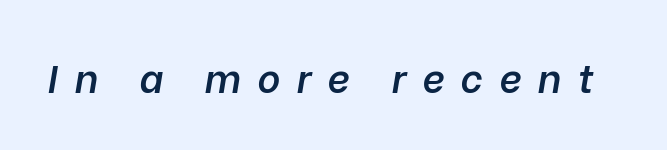
The image shows 39 px semibold type, italic (leaning right); set unusually wide letter spacing (+0.42 em), not underlined; low stroke contrast and a medium x-height.
